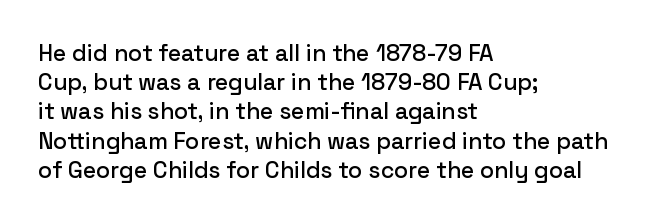
The image shows 23 px text type, upright; set left-aligned, normal line spacing (1.27x), normal letter spacing, not underlined.
